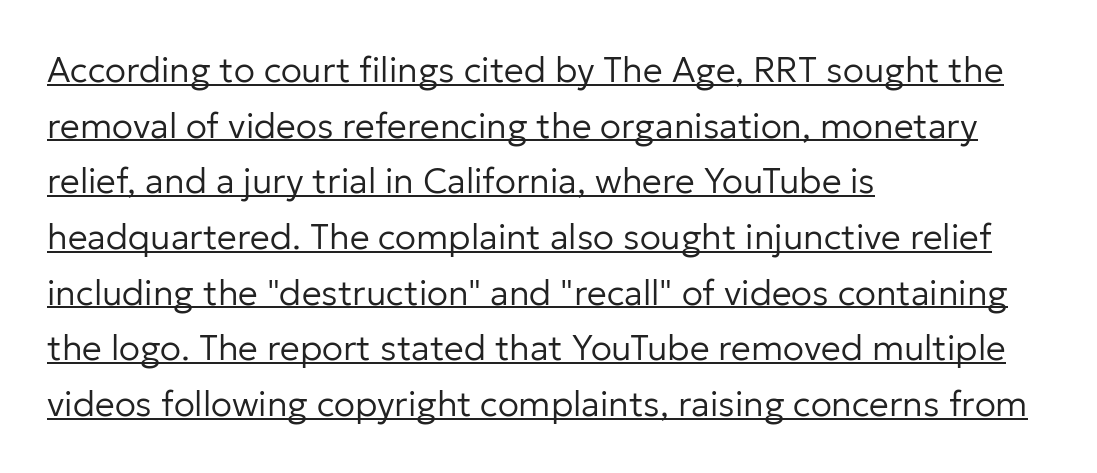
The image shows 35 px regular-weight sans-serif type, upright; set left-aligned, normal line spacing (1.59x), normal letter spacing, underlined; low stroke contrast and a medium x-height.
